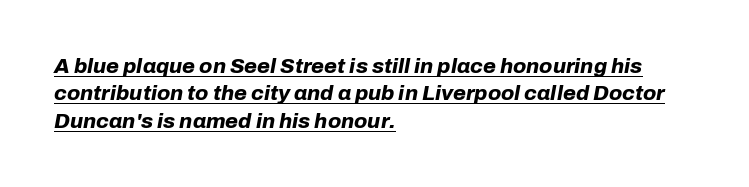
The letters are bold, with thick, heavy strokes. Visually the block forms a straight wall on the left and a jagged coastline on the right. Has an underline been added? It has. The rendering uses a moderate line-height, typical for paragraphs.
